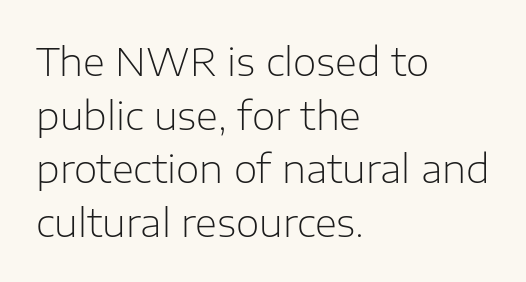
Q: Is the text bold? A: No.
Q: Is the text italic (slanted)? A: No, it is upright.
Q: Is the typeface a serif or a sans-serif typeface? A: Sans-serif.
Q: Is the text underlined? A: No.
Q: How is the paragraph aligned? A: Left-aligned.
Q: Is the spacing between letters normal or unusually wide? A: Normal.
Q: Is the spacing between lines tight, normal or loose? A: Normal.
Q: Width (condensed, normal, or wide)? A: Normal.
Q: Stroke contrast? A: Low.
Q: x-height? A: Medium.
Q: Monospaced? A: No.
